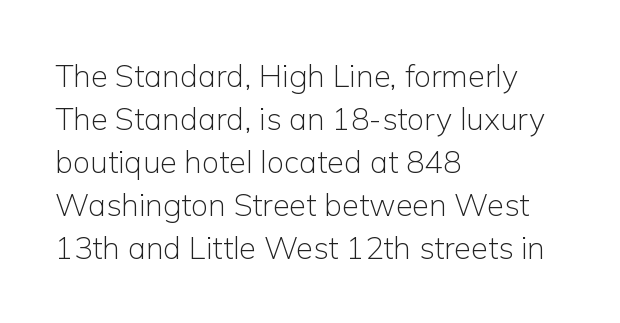
Q: Is the text bold? A: No.
Q: Is the text italic (slanted)? A: No, it is upright.
Q: Is the typeface a serif or a sans-serif typeface? A: Sans-serif.
Q: Is the text underlined? A: No.
Q: How is the paragraph aligned? A: Left-aligned.
Q: Is the spacing between letters normal or unusually wide? A: Normal.
Q: Is the spacing between lines tight, normal or loose? A: Normal.
Q: Width (condensed, normal, or wide)? A: Normal.
Q: Stroke contrast? A: Low.
Q: x-height? A: Medium.
Q: Monospaced? A: No.
